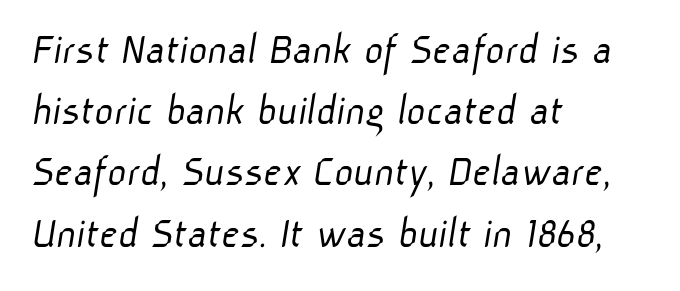
Rule under the text: the space is simply empty. These lines stack with their left ends in a neat column. Baseline-to-baseline distance is the conventional proportion of letter height. Compared with typical body copy, the letter spacing here is the same. Spacing verdict: proportional, widths tailored to each character. This sample uses a sans-serif face.
